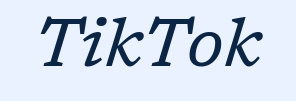
The image shows 66 px regular-weight serif type, italic (leaning right); set normal letter spacing, not underlined; low stroke contrast and a medium x-height.
